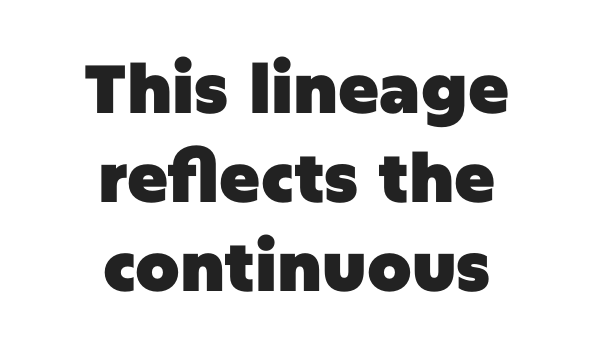
{"serif": "no", "italic": "no", "bold": "yes", "weight": "heavy", "width": "normal", "stroke_contrast": "low", "x_height": "large", "monospaced": "no", "underline": "no", "align": "center", "line_spacing": "normal", "line_spacing_ratio": 1.31, "letter_spacing": "normal", "letter_spacing_em": 0.0, "glyph_px": 68}
